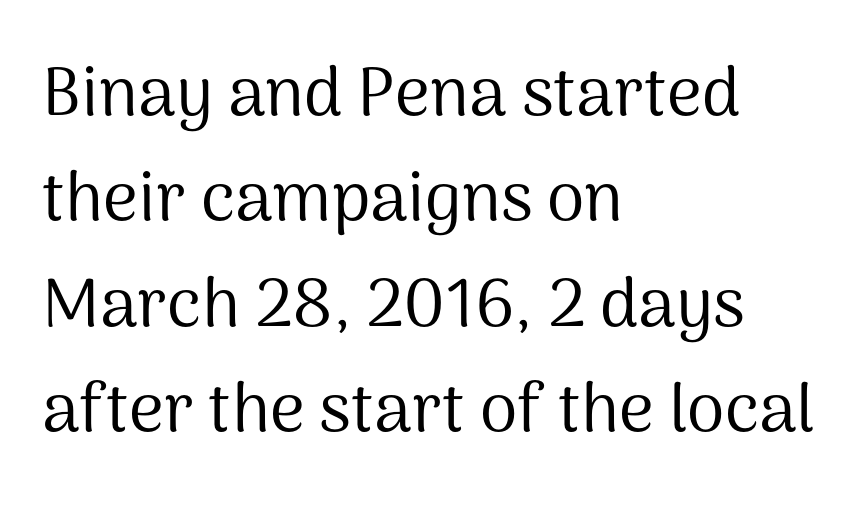
A classic flush-left, rag-right setting is used for this passage. Students, note that the glyphs here touch the page at normal intervals. Successive baselines arrive at the customary interval. This is not heavy type; no bold has been used. Is this a sans? Yes — the strokes have no serifs. Style check: upright.
